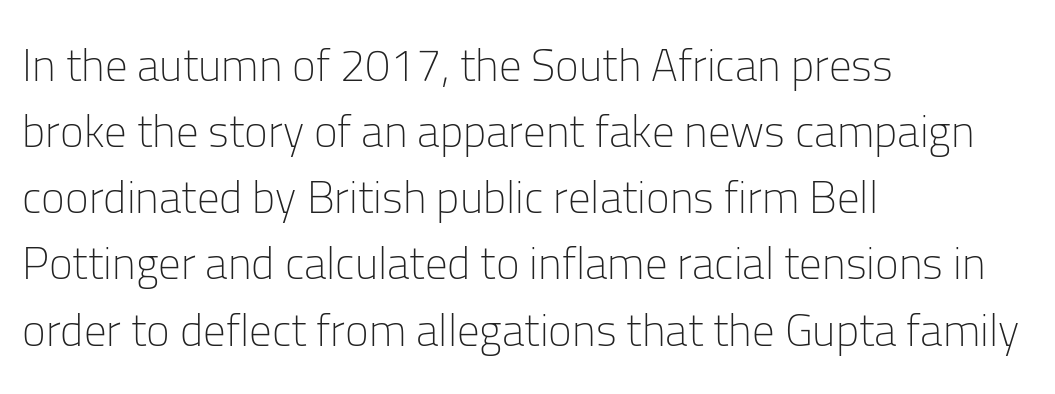
Q: Is the text bold? A: No.
Q: Is the text italic (slanted)? A: No, it is upright.
Q: Is the typeface a serif or a sans-serif typeface? A: Sans-serif.
Q: Is the text underlined? A: No.
Q: How is the paragraph aligned? A: Left-aligned.
Q: Is the spacing between letters normal or unusually wide? A: Normal.
Q: Is the spacing between lines tight, normal or loose? A: Normal.
Q: Width (condensed, normal, or wide)? A: Normal.
Q: Stroke contrast? A: Low.
Q: x-height? A: Medium.
Q: Monospaced? A: No.
